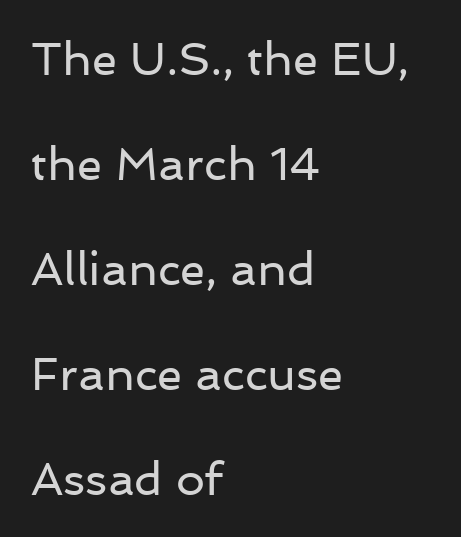
Q: Is the text bold? A: No.
Q: Is the text italic (slanted)? A: No, it is upright.
Q: Is the typeface a serif or a sans-serif typeface? A: Sans-serif.
Q: Is the text underlined? A: No.
Q: How is the paragraph aligned? A: Left-aligned.
Q: Is the spacing between letters normal or unusually wide? A: Normal.
Q: Is the spacing between lines tight, normal or loose? A: Loose.
Q: Width (condensed, normal, or wide)? A: Normal.
Q: Stroke contrast? A: Low.
Q: x-height? A: Medium.
Q: Monospaced? A: No.
